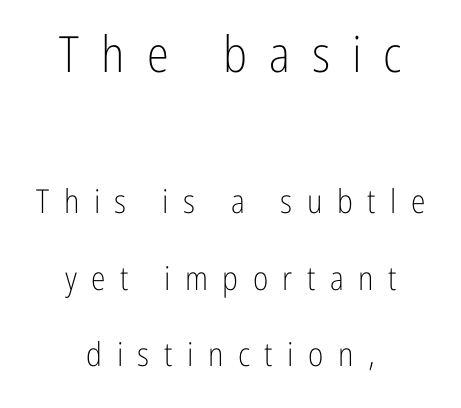
The image shows 50 px light, condensed sans-serif type, upright; set centered, loose line spacing (2.32x), unusually wide letter spacing (+0.44 em), not underlined; the first (top) block is 1.52x larger; low stroke contrast and a medium x-height.
